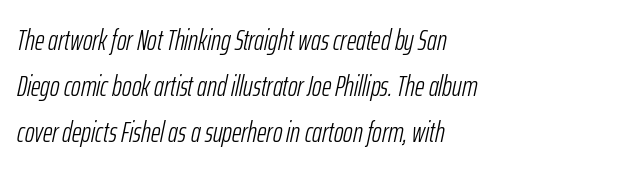
{"italic": "yes", "lean": "right", "slant_degrees": 12, "bold": "no", "weight": "light", "width": "condensed", "stroke_contrast": "low", "x_height": "medium", "monospaced": "no", "underline": "no", "align": "left", "line_spacing": "normal", "line_spacing_ratio": 1.58, "letter_spacing": "normal", "letter_spacing_em": 0.0, "glyph_px": 29}
